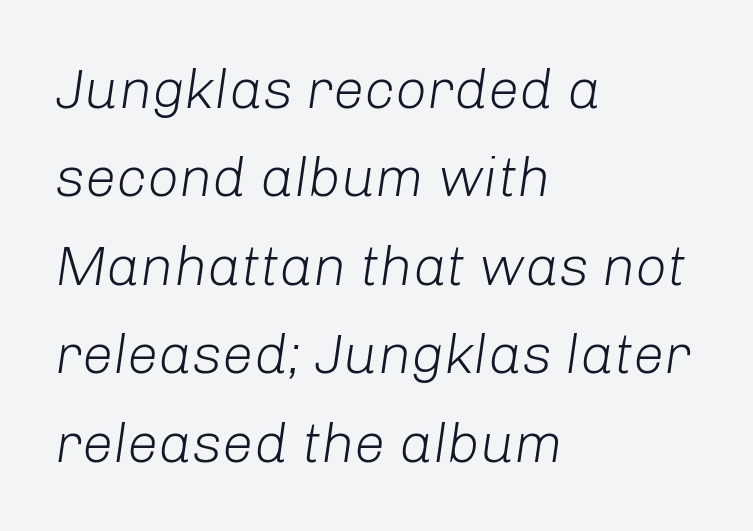
Q: Is the text bold? A: No.
Q: Is the text italic (slanted)? A: Yes, it leans right by about 8 degrees.
Q: Is the text underlined? A: No.
Q: How is the paragraph aligned? A: Left-aligned.
Q: Is the spacing between letters normal or unusually wide? A: Normal.
Q: Is the spacing between lines tight, normal or loose? A: Normal.
Q: Width (condensed, normal, or wide)? A: Normal.
Q: Stroke contrast? A: Low.
Q: x-height? A: Medium.
Q: Monospaced? A: No.
